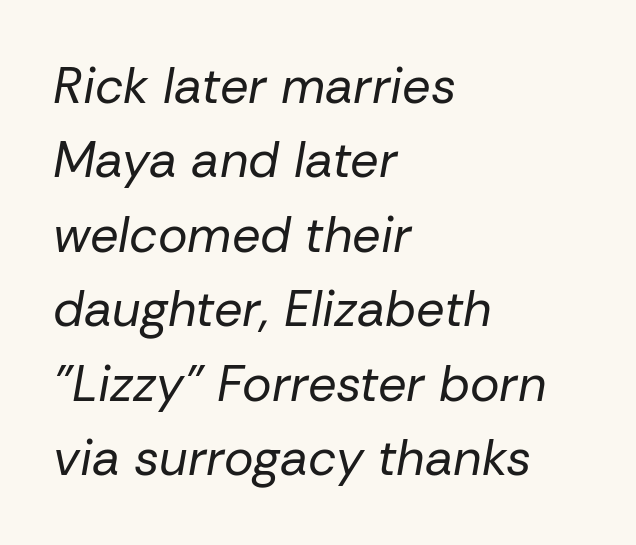
{"italic": "yes", "lean": "right", "slant_degrees": 10, "bold": "no", "weight": "regular", "width": "normal", "stroke_contrast": "low", "x_height": "medium", "monospaced": "no", "underline": "no", "align": "left", "line_spacing": "normal", "line_spacing_ratio": 1.49, "letter_spacing": "normal", "letter_spacing_em": 0.0, "glyph_px": 50}
